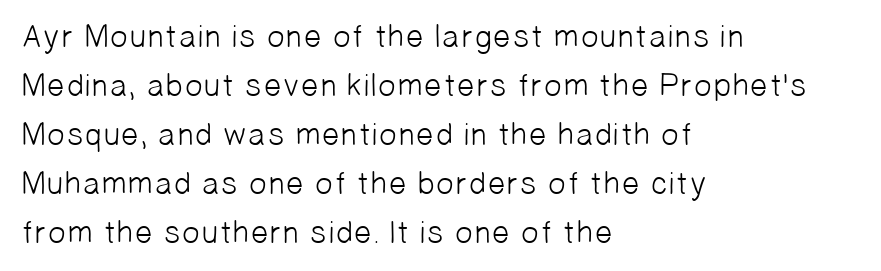
{"serif": "no", "bold": "no", "weight": "light", "width": "normal", "stroke_contrast": "low", "x_height": "medium", "monospaced": "no", "underline": "no", "align": "left", "line_spacing": "normal", "line_spacing_ratio": 1.53, "letter_spacing": "normal", "letter_spacing_em": 0.0, "glyph_px": 32}
